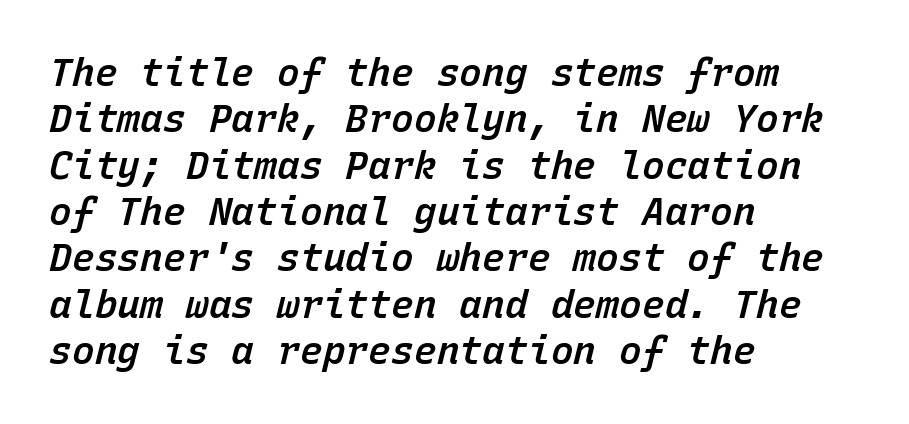
Q: Is the text bold? A: Semi-bold.
Q: Is the text italic (slanted)? A: Yes, it leans right by about 15 degrees.
Q: Is the text underlined? A: No.
Q: How is the paragraph aligned? A: Left-aligned.
Q: Is the spacing between letters normal or unusually wide? A: Normal.
Q: Width (condensed, normal, or wide)? A: Normal.
Q: Stroke contrast? A: Low.
Q: x-height? A: Medium.
Q: Monospaced? A: Yes.
